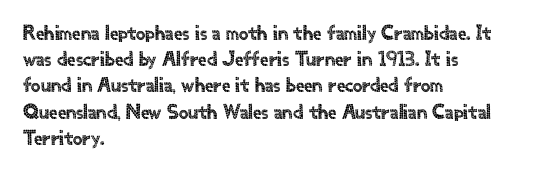
Q: Is the text italic (slanted)? A: No, it is upright.
Q: Is the text underlined? A: No.
Q: How is the paragraph aligned? A: Left-aligned.
Q: Is the spacing between letters normal or unusually wide? A: Normal.
Q: Is the spacing between lines tight, normal or loose? A: Normal.
